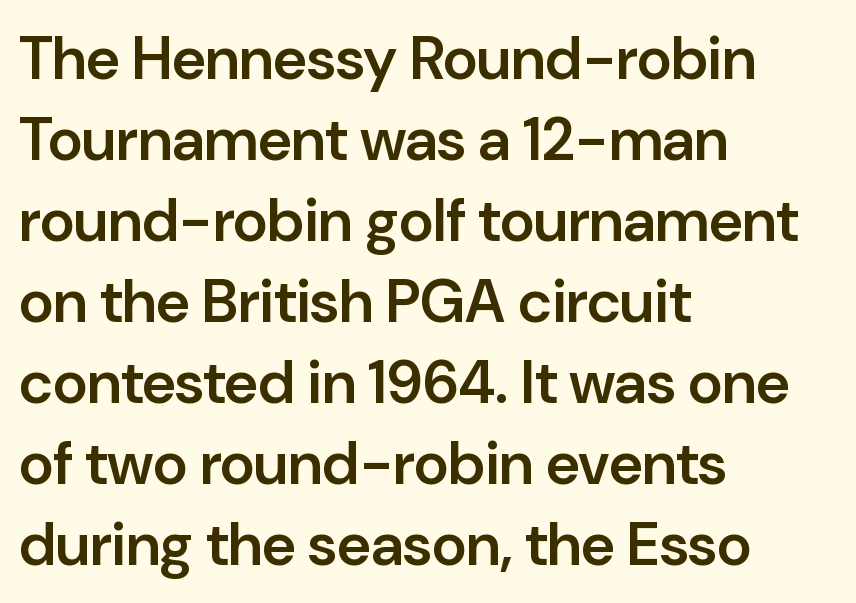
{"serif": "no", "italic": "no", "bold": "semi", "weight": "semibold", "width": "normal", "stroke_contrast": "low", "x_height": "medium", "monospaced": "no", "underline": "no", "align": "left", "line_spacing": "normal", "line_spacing_ratio": 1.35, "letter_spacing": "normal", "letter_spacing_em": 0.0, "glyph_px": 60}
